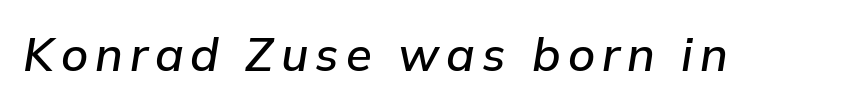
Letters rest on an invisible, unmarked baseline. This sample has the flowing, uneven cadence of proportional lettering. Yep, that's italic — everything's leaning.
